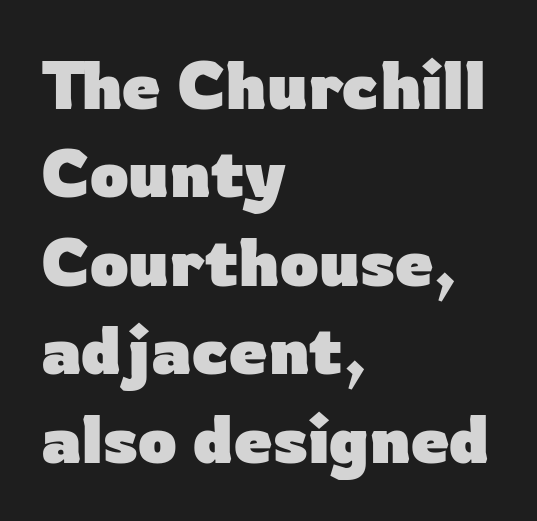
The text block is weighted toward the left margin, trailing off unevenly rightward. A roman cut, with each character standing at attention. You'd pick this weight for a headline — it's a proper bold. No word sits above an underline. Unlike a traditional serif, this face leaves its strokes unadorned.
